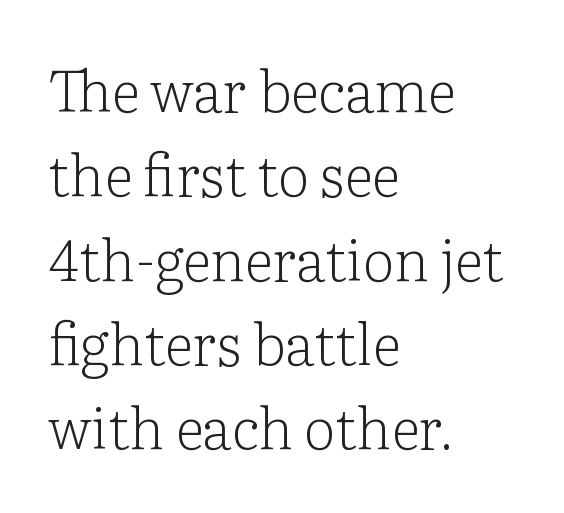
The image shows 57 px light serif type, upright; set left-aligned, normal line spacing (1.48x), normal letter spacing, not underlined; low stroke contrast and a medium x-height.
